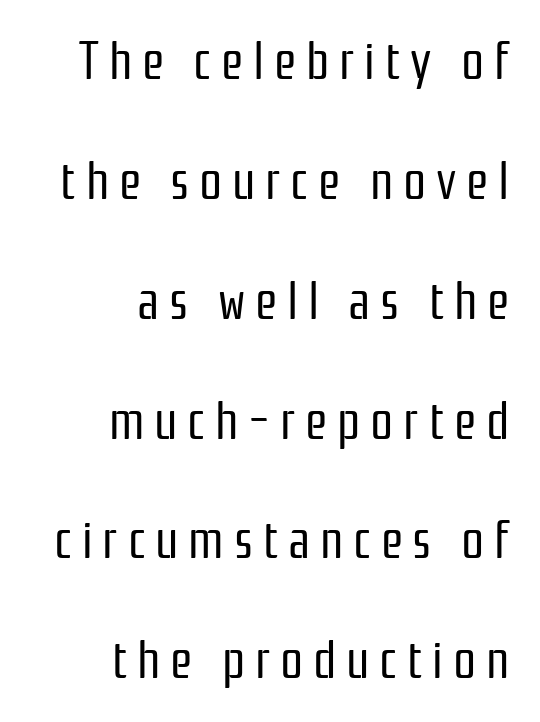
The letters look calm and open, with moderate or lighter stems. This sample has the flowing, uneven cadence of proportional lettering. Check where the strokes stop: nothing finishes them off — pure sans. A clean baseline with only descenders dipping below it. Tall strokes in this sample are plumb rather than angled.
